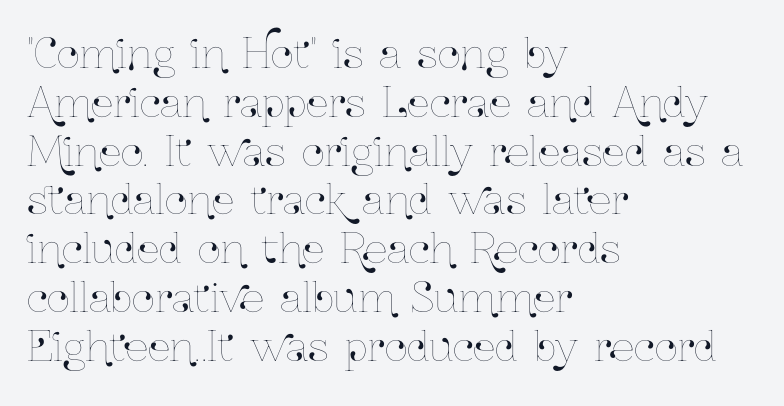
{"italic": "no", "width": "condensed", "stroke_contrast": "low", "x_height": "medium", "monospaced": "no", "underline": "no", "align": "left", "line_spacing_ratio": 1.22, "letter_spacing": "normal", "letter_spacing_em": 0.0, "glyph_px": 40}
